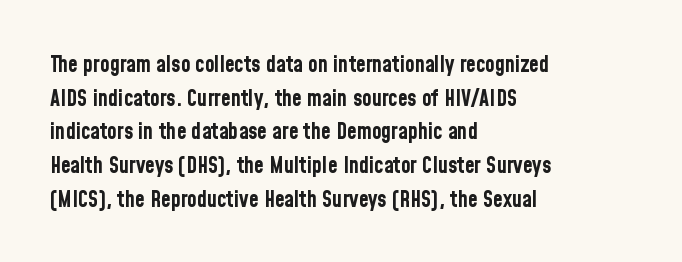
This sample is left-justified, so line endings fall wherever the words run out. Ascenders rise straight up at ninety degrees. Notice how descenders clear the ascenders below comfortably — that's standard leading. Is the type bold? Yes — the strokes are clearly thick and heavy.
